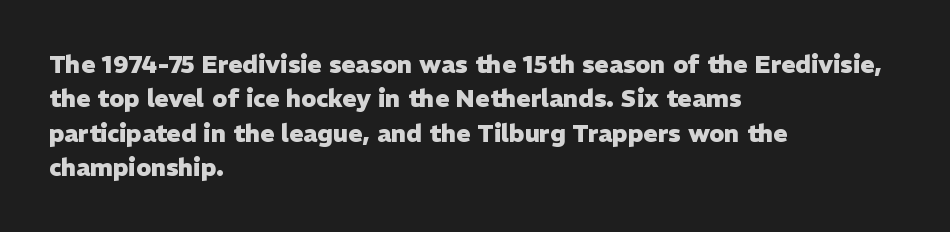
{"italic": "no", "bold": "yes", "underline": "no", "align": "left", "line_spacing": "normal", "line_spacing_ratio": 1.43, "letter_spacing": "normal", "letter_spacing_em": 0.0, "glyph_px": 24}
